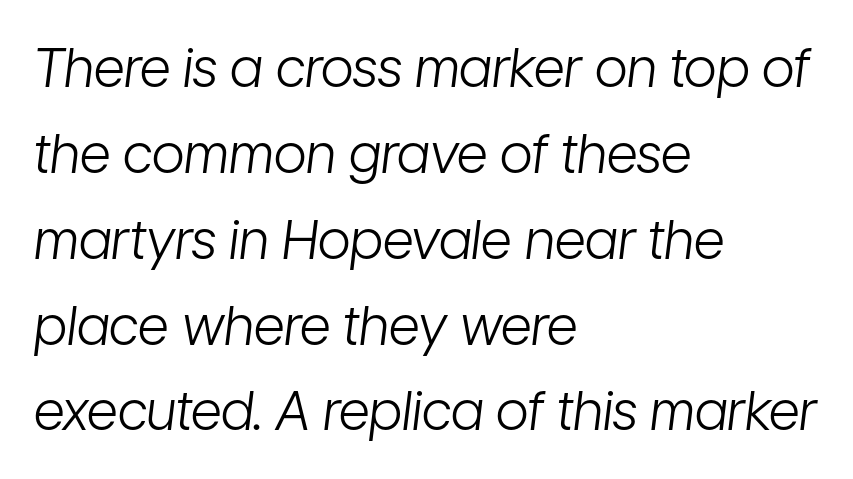
The image shows 54 px light, condensed type, italic (leaning right); set left-aligned, normal line spacing (1.59x), normal letter spacing, not underlined; low stroke contrast and a medium x-height.
